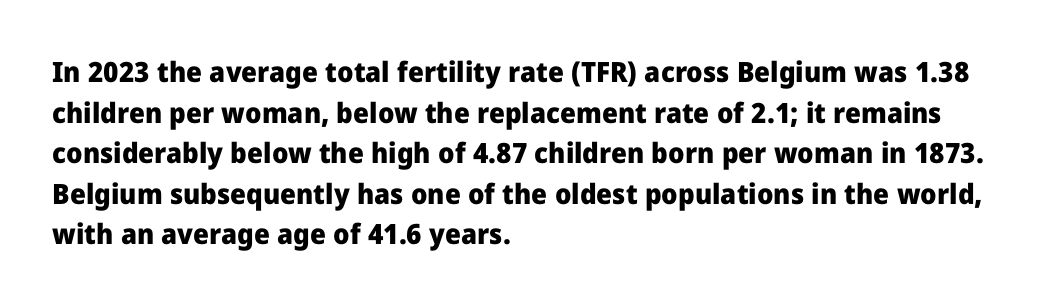
You can tell it's not italic because the verticals are truly vertical. The string is rendered with underlining switched off. This rendering uses left alignment, leaving the right contour irregular. Stroke thickness is high; the sample reads as a true bold. Students, note that the glyphs here touch the page at normal intervals.
